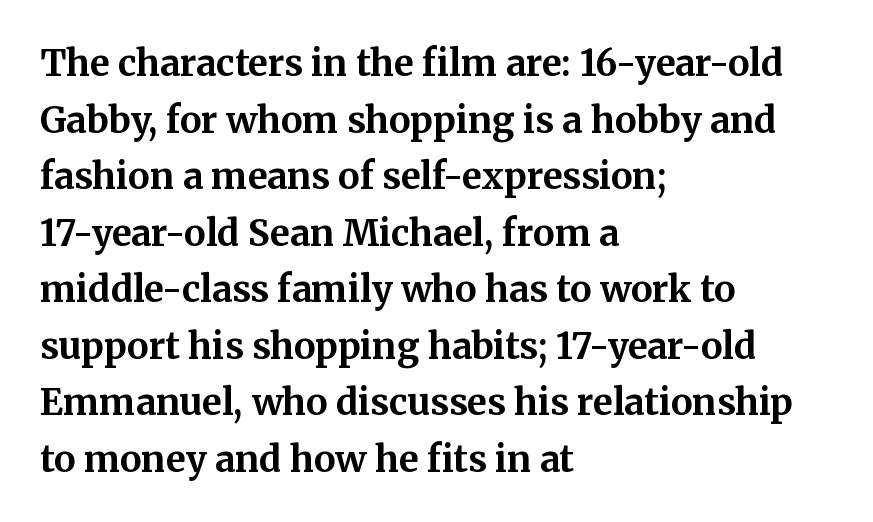
The image shows 36 px bold serif type, upright; set left-aligned, normal line spacing (1.57x), normal letter spacing, not underlined; medium stroke contrast and a medium x-height.
